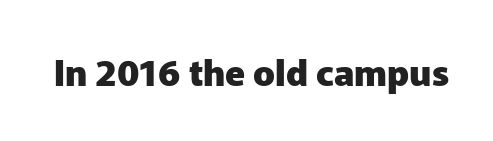
Look at the tracking — it's just the regular setting, nothing added. The strip under each line holds only bare page. Italic? Not at all — the glyphs are vertical. Are there feet on the stems? There aren't — it's a sans. The rendering uses natural spacing where letterforms have individual widths. Strong, thick strokes mark this as bold type.
